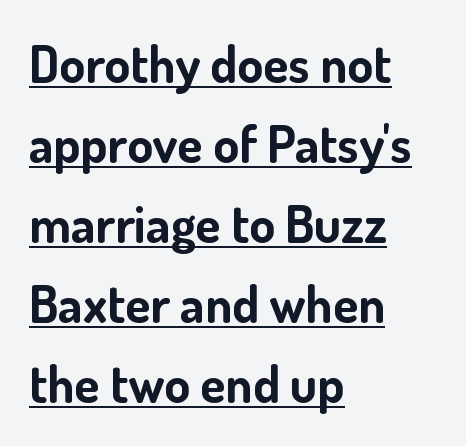
The image shows 52 px bold sans-serif type, upright; set left-aligned, normal line spacing (1.54x), normal letter spacing, underlined; low stroke contrast and a small x-height.
